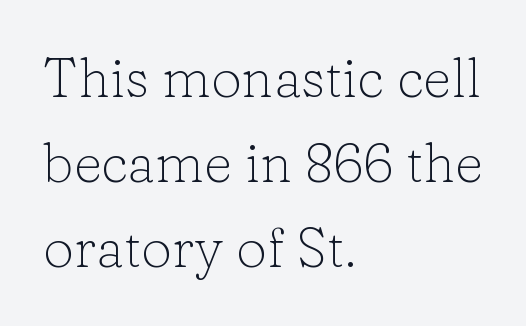
Q: Is the text bold? A: No.
Q: Is the text italic (slanted)? A: No, it is upright.
Q: Is the typeface a serif or a sans-serif typeface? A: Serif.
Q: Is the text underlined? A: No.
Q: How is the paragraph aligned? A: Left-aligned.
Q: Is the spacing between letters normal or unusually wide? A: Normal.
Q: Is the spacing between lines tight, normal or loose? A: Normal.
Q: Width (condensed, normal, or wide)? A: Normal.
Q: Stroke contrast? A: Low.
Q: x-height? A: Medium.
Q: Monospaced? A: No.
